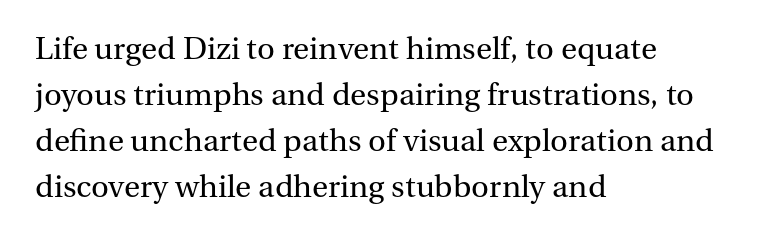
Quick note: underline off. Small tapered or slab feet sit at the stroke ends, so this counts as serif. Which margin do the lines hug? The left one — the right edge is uneven. How are the letters spaced? Ordinarily, with no added tracking.
